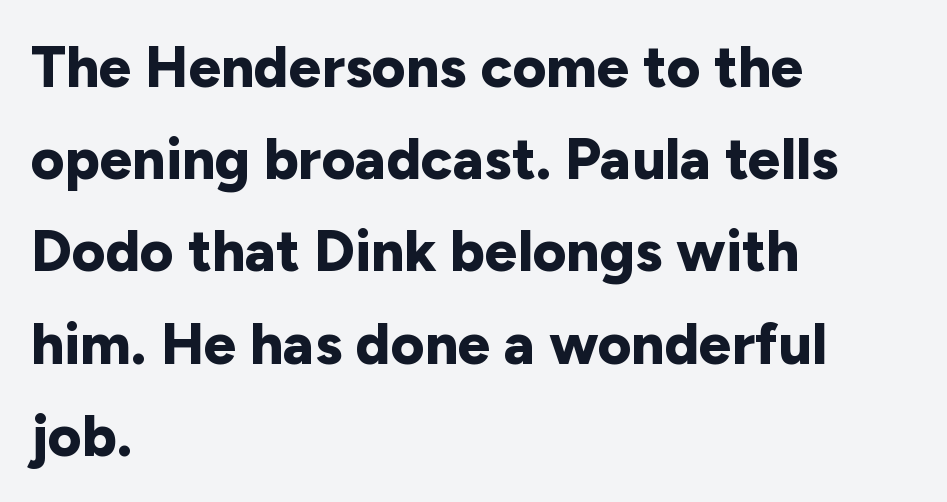
Q: Is the text bold? A: Yes.
Q: Is the text italic (slanted)? A: No, it is upright.
Q: Is the typeface a serif or a sans-serif typeface? A: Sans-serif.
Q: Is the text underlined? A: No.
Q: How is the paragraph aligned? A: Left-aligned.
Q: Is the spacing between letters normal or unusually wide? A: Normal.
Q: Is the spacing between lines tight, normal or loose? A: Normal.
Q: Width (condensed, normal, or wide)? A: Normal.
Q: Stroke contrast? A: Low.
Q: x-height? A: Medium.
Q: Monospaced? A: No.
